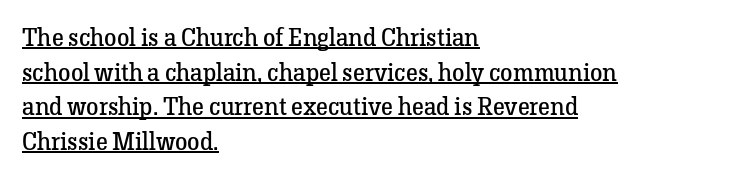
Regular leading. The strokes are not fattened; the text isn't bold. Emphasis is given by a line drawn under the lettering. Tracking here is standard; glyphs follow each other at the usual distance. Characters remain perfectly vertical along every line.
